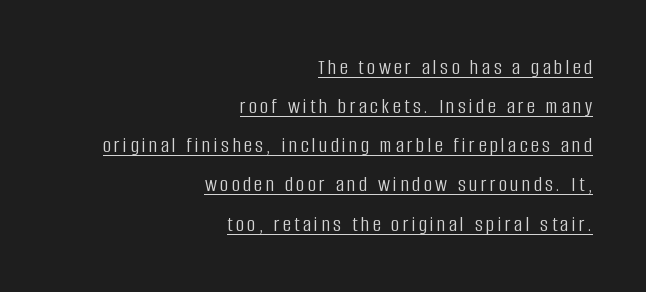
{"italic": "no", "bold": "no", "underline": "yes", "align": "right", "line_spacing_ratio": 1.78, "glyph_px": 22}
